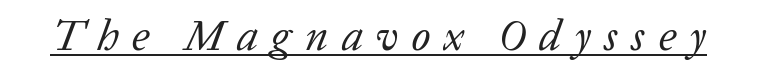
{"serif": "yes", "italic": "yes", "lean": "right", "slant_degrees": 20, "bold": "no", "weight": "regular", "width": "normal", "stroke_contrast": "low", "x_height": "medium", "monospaced": "no", "underline": "yes", "letter_spacing": "wide", "letter_spacing_em": 0.3, "glyph_px": 44}
